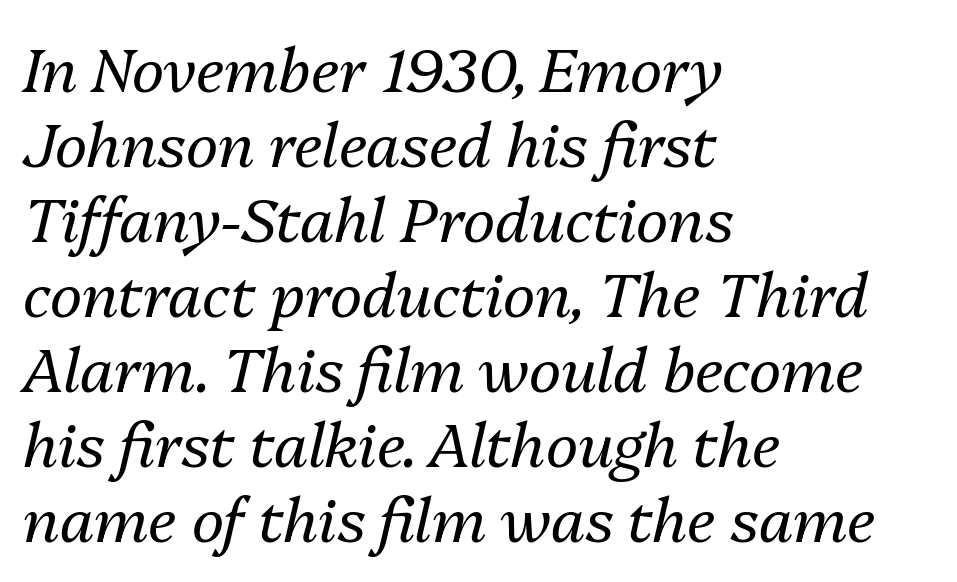
{"italic": "yes", "lean": "right", "slant_degrees": 13, "bold": "no", "weight": "regular", "width": "normal", "stroke_contrast": "medium", "x_height": "medium", "monospaced": "no", "underline": "no", "align": "left", "line_spacing_ratio": 1.23, "letter_spacing": "normal", "letter_spacing_em": 0.0, "glyph_px": 61}
